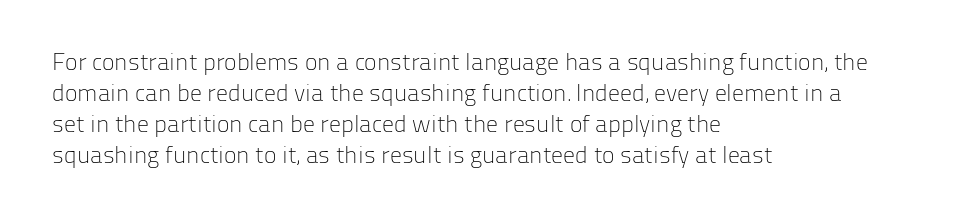
{"italic": "no", "bold": "no", "underline": "no", "align": "left", "line_spacing": "normal", "line_spacing_ratio": 1.29, "letter_spacing": "normal", "letter_spacing_em": 0.0, "glyph_px": 24}
